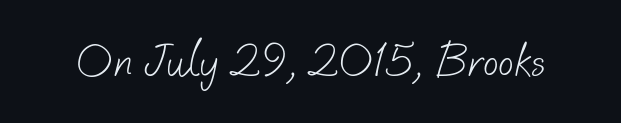
{"serif": "no", "bold": "no", "weight": "light", "width": "normal", "stroke_contrast": "low", "x_height": "small", "monospaced": "no", "underline": "no", "letter_spacing": "normal", "letter_spacing_em": 0.0, "glyph_px": 46}
